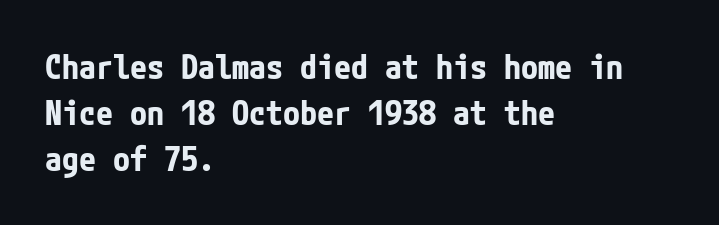
The image shows 34 px bold, condensed sans-serif type, upright; set left-aligned, normal line spacing (1.36x), normal letter spacing, not underlined; low stroke contrast and a medium x-height.
